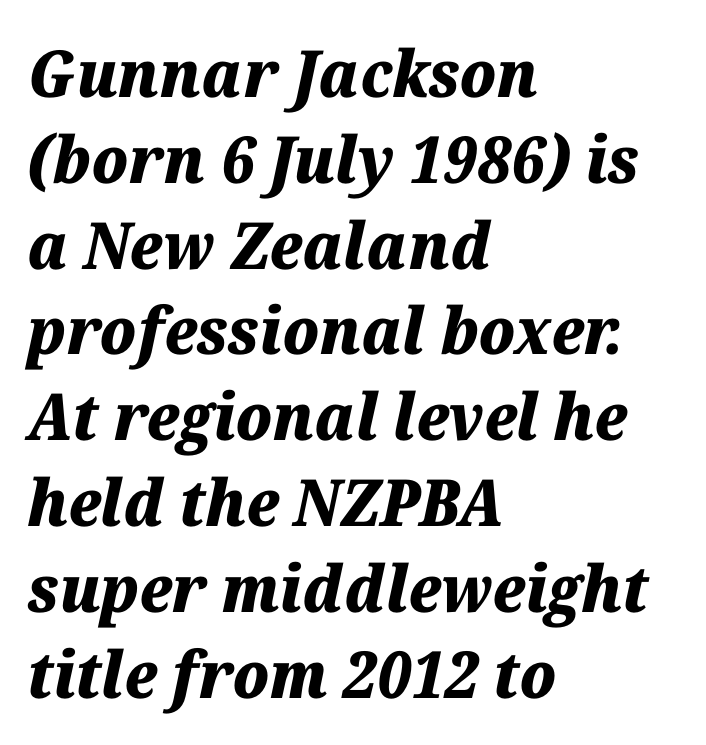
{"italic": "yes", "lean": "right", "slant_degrees": 12, "bold": "yes", "weight": "heavy", "width": "normal", "stroke_contrast": "medium", "x_height": "medium", "monospaced": "no", "underline": "no", "align": "left", "line_spacing": "normal", "line_spacing_ratio": 1.32, "letter_spacing": "normal", "letter_spacing_em": 0.0, "glyph_px": 65}
